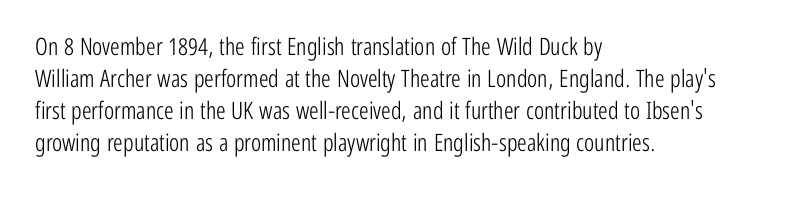
The image shows 24 px text type, upright; set left-aligned, normal line spacing (1.33x), normal letter spacing, not underlined.
